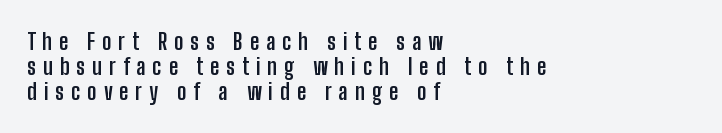
The zone under the glyphs is completely vacant. If you measured baseline to baseline, you'd find a short distance. Summary of weight: heavy, a full bold. The typesetter chose a ragged-right arrangement here. Display-style spreading of the glyphs; the letterfit is very open.
